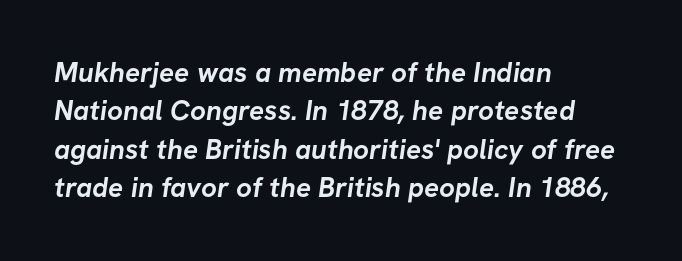
Q: Is the text bold? A: Yes.
Q: Is the typeface a serif or a sans-serif typeface? A: Sans-serif.
Q: Is the text underlined? A: No.
Q: How is the paragraph aligned? A: Left-aligned.
Q: Is the spacing between letters normal or unusually wide? A: Normal.
Q: Is the spacing between lines tight, normal or loose? A: Normal.
Q: Width (condensed, normal, or wide)? A: Normal.
Q: Stroke contrast? A: Low.
Q: x-height? A: Medium.
Q: Monospaced? A: No.
